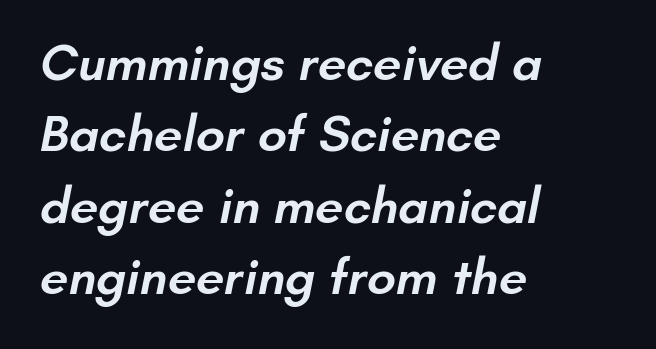
{"serif": "no", "bold": "semi", "weight": "semibold", "width": "normal", "stroke_contrast": "low", "x_height": "small", "monospaced": "no", "underline": "no", "align": "left", "line_spacing": "normal", "line_spacing_ratio": 1.4, "letter_spacing": "normal", "letter_spacing_em": 0.0, "glyph_px": 51}
